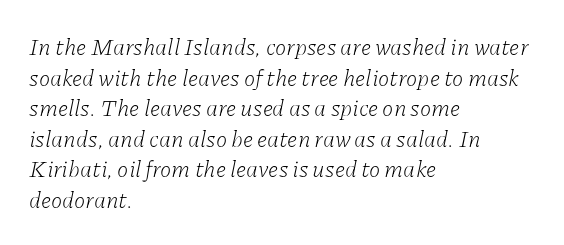
Q: Is the text bold? A: No.
Q: Is the text italic (slanted)? A: Yes, it leans right by about 11 degrees.
Q: Is the text underlined? A: No.
Q: How is the paragraph aligned? A: Left-aligned.
Q: Is the spacing between letters normal or unusually wide? A: Normal.
Q: Is the spacing between lines tight, normal or loose? A: Normal.
